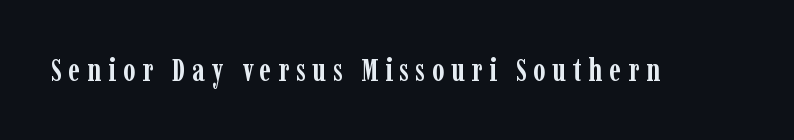
{"serif": "yes", "italic": "no", "bold": "yes", "weight": "semibold", "width": "condensed", "stroke_contrast": "low", "x_height": "medium", "monospaced": "no", "underline": "no", "letter_spacing": "wide", "letter_spacing_em": 0.22, "glyph_px": 31}
